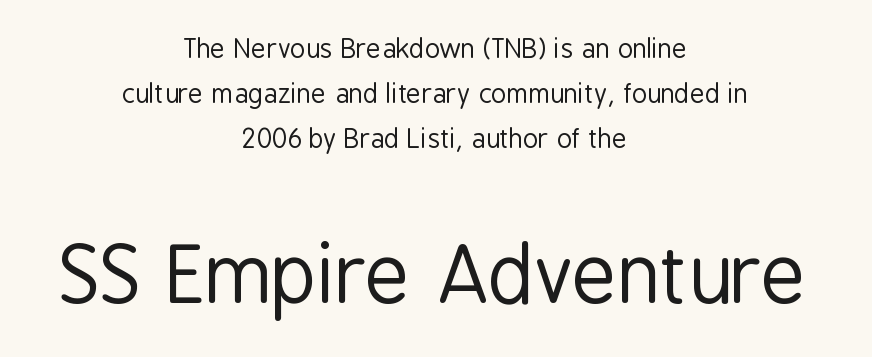
{"serif": "no", "italic": "no", "bold": "no", "weight": "regular", "width": "condensed", "stroke_contrast": "low", "x_height": "medium", "monospaced": "no", "underline": "no", "align": "center", "line_spacing_ratio": 1.73, "letter_spacing": "normal", "letter_spacing_em": 0.0, "larger_block": "second", "size_ratio": 3.04, "glyph_px": 79}
